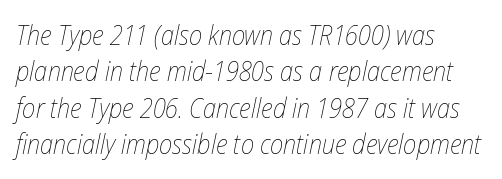
The image shows 27 px text type, italic (leaning right); set left-aligned, normal line spacing (1.35x), normal letter spacing, not underlined.
